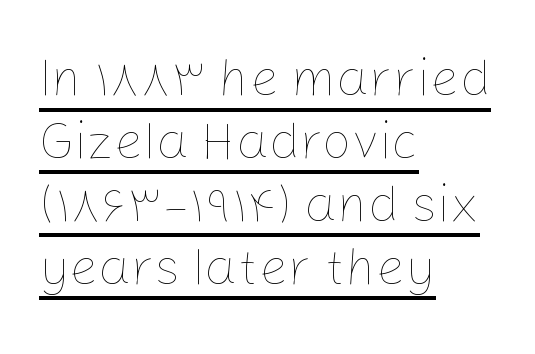
In CSS terms this would be text-align: left. This sample uses an upright cut, with every glyph sitting square on the baseline. The passage shown has conventional tracking throughout. Here the designer chose a conventional face with non-uniform glyph widths. No letter is thick-stroked: the sample isn't bold. The rendered words wear a rule along their underside.
